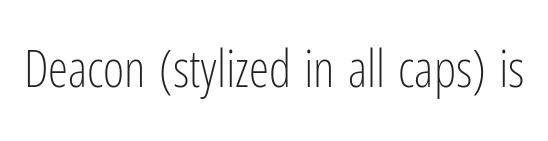
{"serif": "no", "italic": "no", "bold": "no", "weight": "light", "width": "condensed", "stroke_contrast": "low", "x_height": "medium", "monospaced": "no", "underline": "no", "letter_spacing": "normal", "letter_spacing_em": 0.0, "glyph_px": 51}
